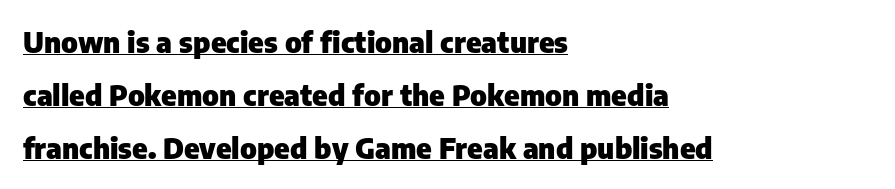
The image shows 29 px heavy sans-serif type, upright; set left-aligned, line spacing 1.82x, normal letter spacing, underlined; low stroke contrast and a medium x-height.
